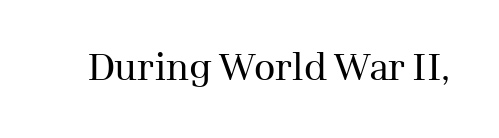
Q: Is the text bold? A: No.
Q: Is the text italic (slanted)? A: No, it is upright.
Q: Is the typeface a serif or a sans-serif typeface? A: Serif.
Q: Is the text underlined? A: No.
Q: Is the spacing between letters normal or unusually wide? A: Normal.
Q: Width (condensed, normal, or wide)? A: Normal.
Q: Stroke contrast? A: Medium.
Q: x-height? A: Medium.
Q: Monospaced? A: No.
